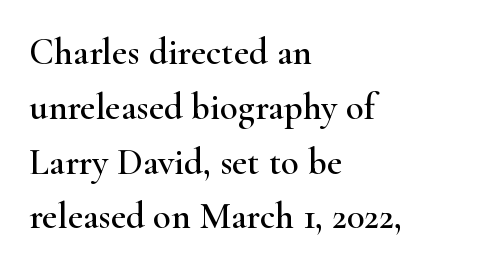
Caption: standard tracking, unaltered. Varying glyph widths throughout — classic text-font behaviour. This sample uses a serif face. Descenders are the only things crossing below the line. Evenly set lines give the paragraph a standard silhouette. Typeset ragged right — the left edge is the straight one.
